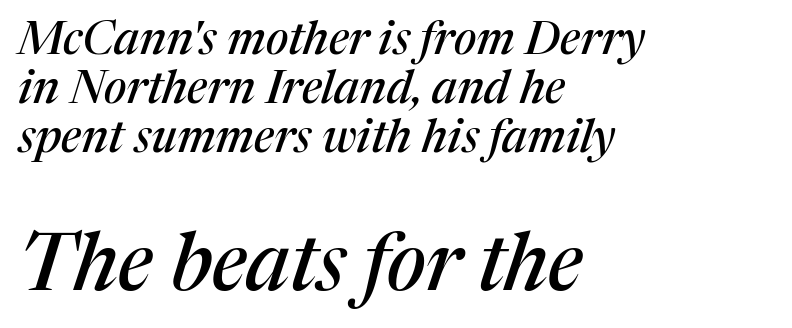
The image shows 80 px serif type, italic (leaning right); set left-aligned, tight line spacing (1.06x), normal letter spacing, not underlined; the second (bottom) block is 1.74x larger; medium stroke contrast and a medium x-height.
